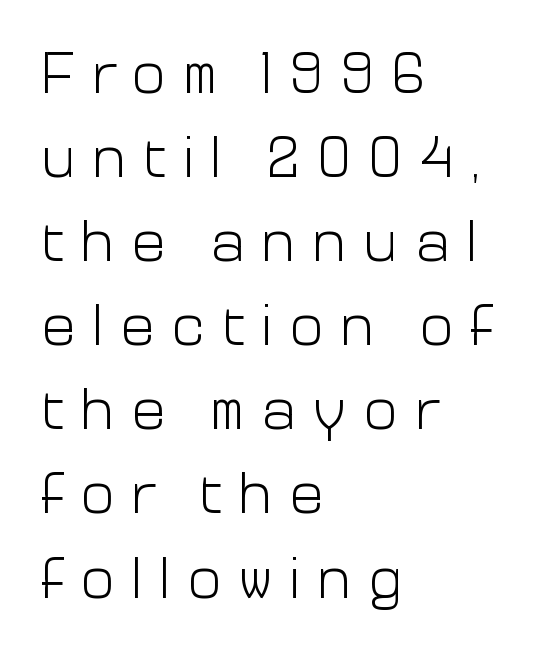
Q: Is the text bold? A: No.
Q: Is the text italic (slanted)? A: No, it is upright.
Q: Is the typeface a serif or a sans-serif typeface? A: Sans-serif.
Q: Is the text underlined? A: No.
Q: How is the paragraph aligned? A: Left-aligned.
Q: Is the spacing between letters normal or unusually wide? A: Unusually wide.
Q: Is the spacing between lines tight, normal or loose? A: Normal.
Q: Width (condensed, normal, or wide)? A: Normal.
Q: Stroke contrast? A: Low.
Q: x-height? A: Medium.
Q: Monospaced? A: No.
